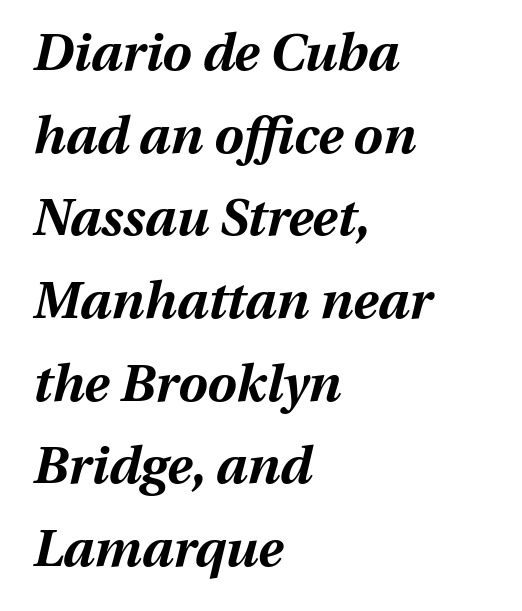
Visually the block forms a straight wall on the left and a jagged coastline on the right. Think of a printed novel: that variable character pitch is what you see here. Strong, thick strokes mark this as bold type. Rule under the text: the space is simply empty.
